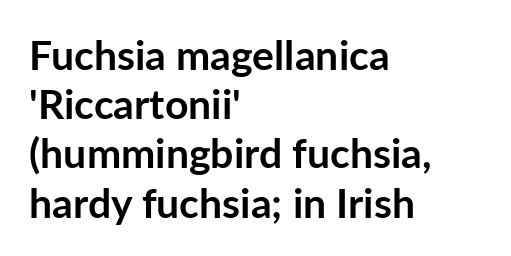
{"serif": "no", "italic": "no", "bold": "yes", "weight": "semibold", "width": "normal", "stroke_contrast": "low", "x_height": "medium", "monospaced": "no", "underline": "no", "align": "left", "line_spacing_ratio": 1.2, "letter_spacing": "normal", "letter_spacing_em": 0.0, "glyph_px": 41}
